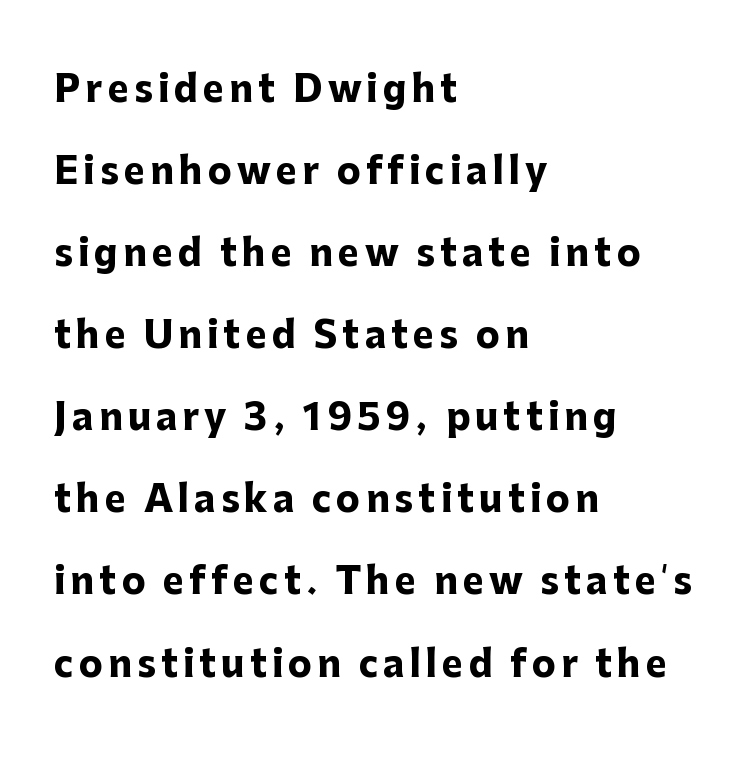
Leading is clearly above the norm, producing a sparse column. Typographic density is high because the face is bold. A typesetter would label this face a sans. Left-aligned paragraph, ragged on the right.
